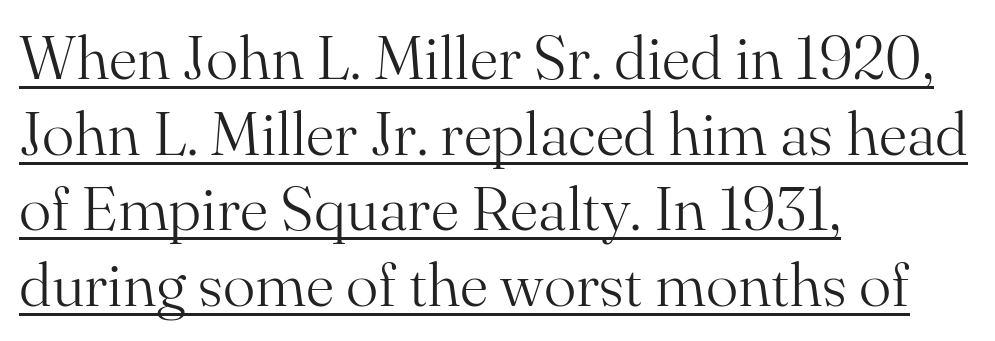
The image shows 61 px light serif type, upright; set left-aligned, line spacing 1.24x, normal letter spacing, underlined; medium stroke contrast and a small x-height.
